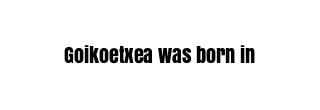
{"italic": "no", "underline": "no", "letter_spacing": "normal", "letter_spacing_em": 0.0, "glyph_px": 20}
